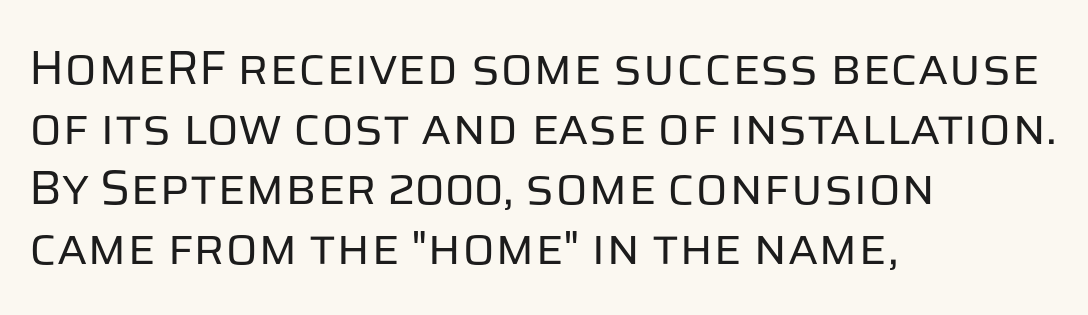
You could not count columns in this text — the font is proportionally spaced. Words appear dense and cohesive because spacing is normal. If you drew a line through each stem, it would be perfectly vertical. The typeface chosen for these lines omits serifs. How would I describe the line gaps? Plain and ordinary.
